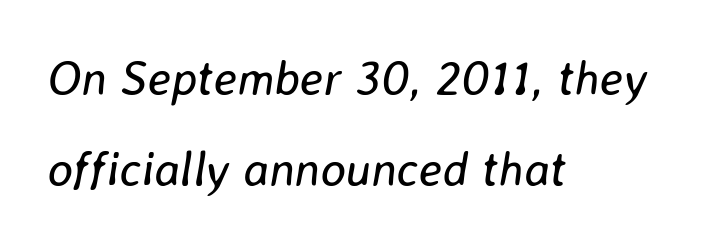
Q: Is the text bold? A: No.
Q: Is the text italic (slanted)? A: Yes, it leans right by about 8 degrees.
Q: Is the text underlined? A: No.
Q: How is the paragraph aligned? A: Left-aligned.
Q: Is the spacing between letters normal or unusually wide? A: Normal.
Q: Width (condensed, normal, or wide)? A: Normal.
Q: Stroke contrast? A: Low.
Q: x-height? A: Medium.
Q: Monospaced? A: No.
